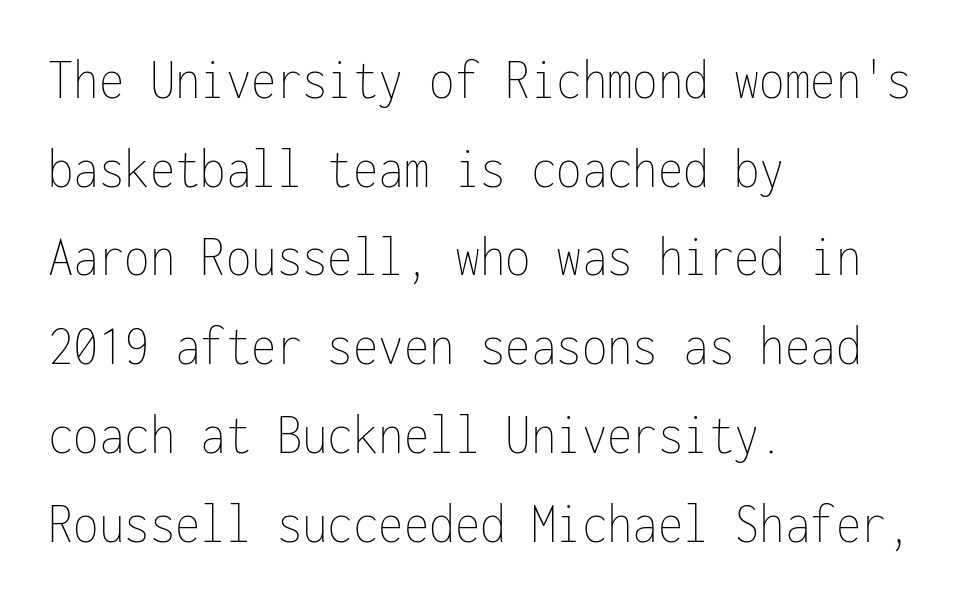
{"italic": "no", "bold": "no", "weight": "thin", "width": "condensed", "stroke_contrast": "low", "x_height": "medium", "monospaced": "yes", "underline": "no", "align": "left", "line_spacing": "normal", "line_spacing_ratio": 1.53, "letter_spacing": "normal", "letter_spacing_em": 0.0, "glyph_px": 58}
